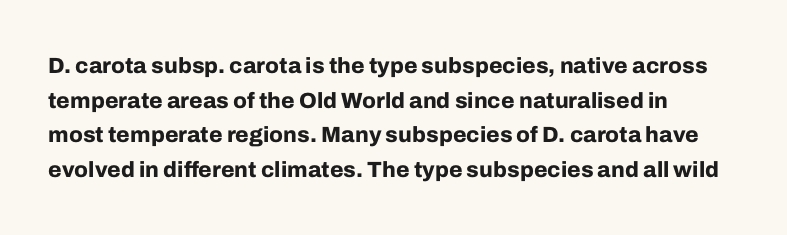
This sample uses an upright cut, with every glyph sitting square on the baseline. Whoever set this chose a conventional vertical rhythm. Students, note that the glyphs here touch the page at normal intervals. Strokes here are thick enough to call this a true bold.
